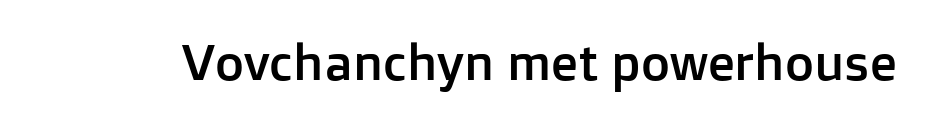
Q: Is the text italic (slanted)? A: No, it is upright.
Q: Is the typeface a serif or a sans-serif typeface? A: Sans-serif.
Q: Is the text underlined? A: No.
Q: Is the spacing between letters normal or unusually wide? A: Normal.
Q: Width (condensed, normal, or wide)? A: Normal.
Q: Stroke contrast? A: Low.
Q: x-height? A: Medium.
Q: Monospaced? A: No.
